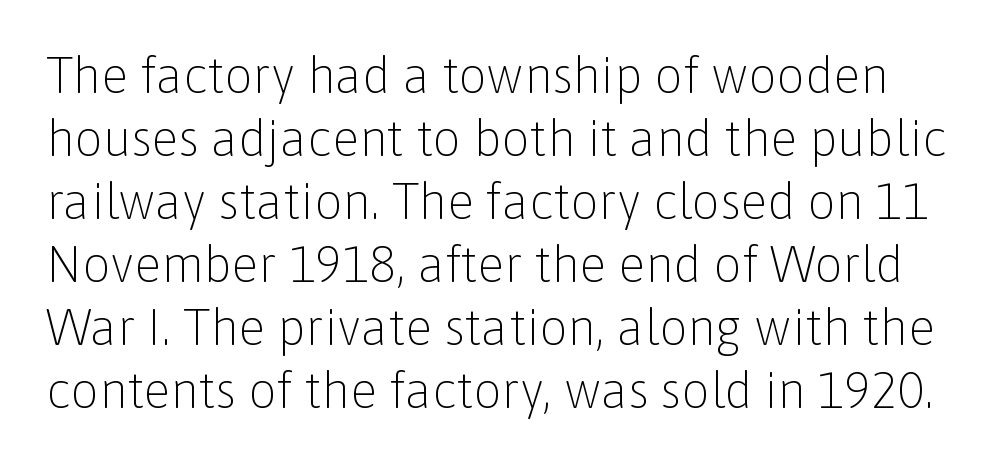
The image shows 50 px light sans-serif type, upright; set normal line spacing (1.26x), normal letter spacing, not underlined; low stroke contrast and a medium x-height.
